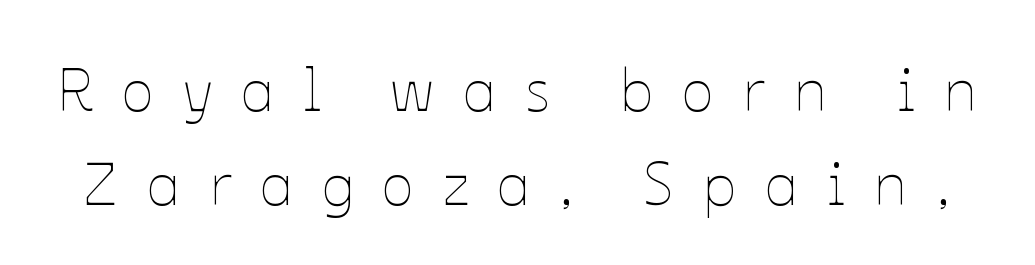
The image shows 60 px thin type, upright; set normal line spacing (1.56x), unusually wide letter spacing (+0.48 em), not underlined; low stroke contrast and a medium x-height.
